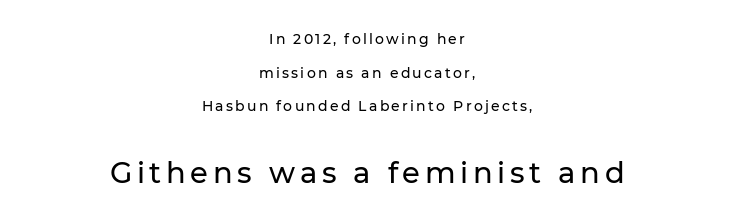
This sample uses a sans-serif face. When letters stand straight like this, we call the style roman or upright. The typesetter chose a symmetrical, centered arrangement here. The string is rendered with underlining switched off. This block would shrink considerably if given ordinary leading; it's expanded now. Note the varied advance widths — an 'i' is clearly narrower than an 'm'.
